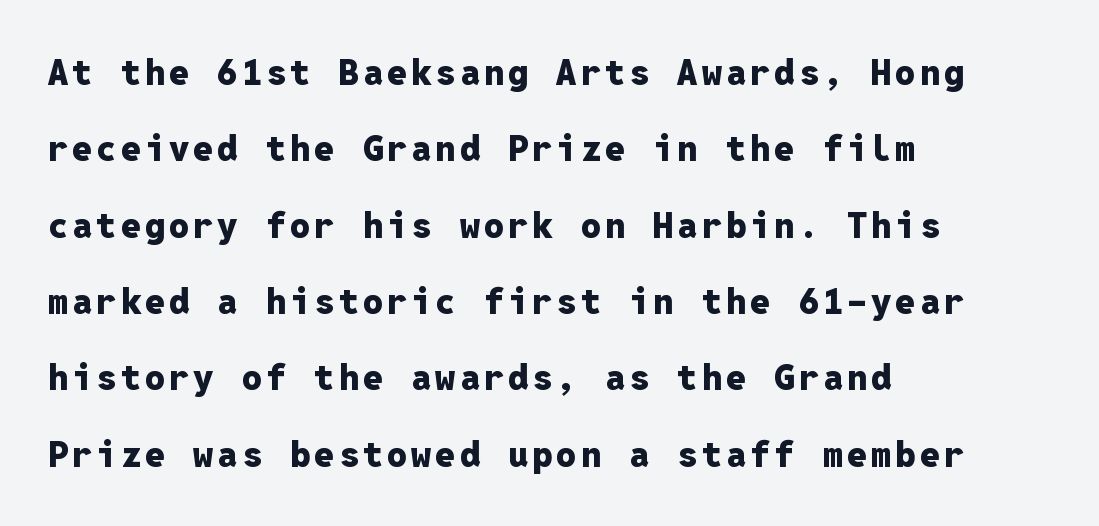
Q: Is the text bold? A: Yes.
Q: Is the text italic (slanted)? A: No, it is upright.
Q: Is the typeface a serif or a sans-serif typeface? A: Sans-serif.
Q: Is the text underlined? A: No.
Q: How is the paragraph aligned? A: Left-aligned.
Q: Is the spacing between lines tight, normal or loose? A: Loose.
Q: Width (condensed, normal, or wide)? A: Normal.
Q: Stroke contrast? A: Low.
Q: x-height? A: Medium.
Q: Monospaced? A: Yes.
